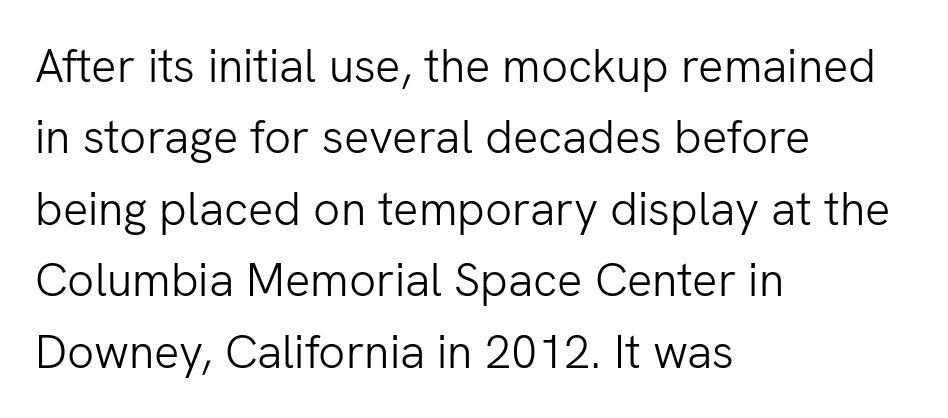
Line spacing here is normal. Spacing between characters is what you'd get straight out of the box. The passage shown is typeset with a sans-serif family. The strokes are not fattened; the text isn't bold.
